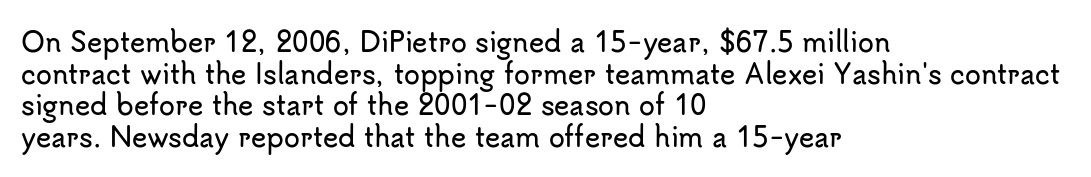
{"italic": "no", "underline": "no", "align": "left", "line_spacing_ratio": 1.22, "letter_spacing": "normal", "letter_spacing_em": 0.0, "glyph_px": 26}
